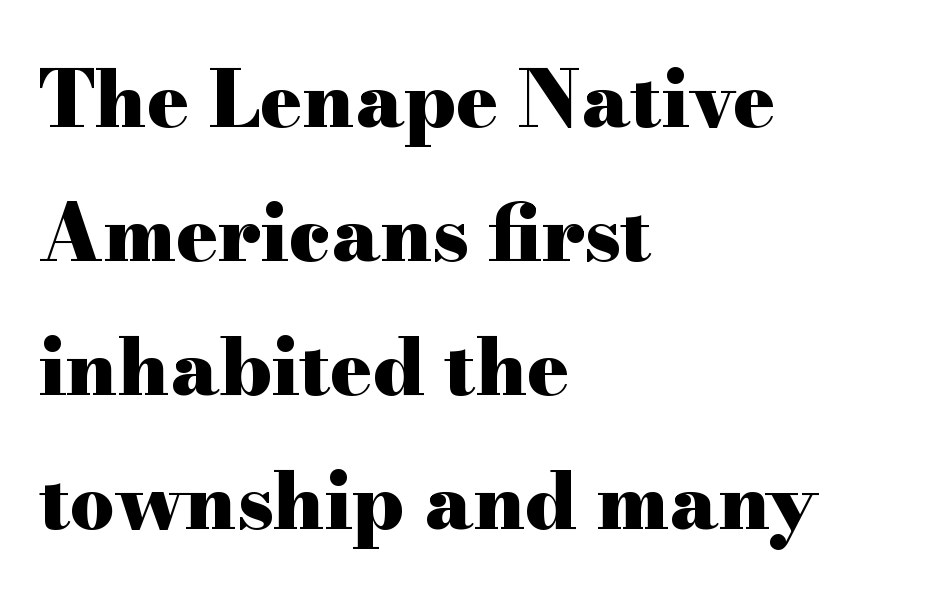
Q: Is the text bold? A: Yes.
Q: Is the text italic (slanted)? A: No, it is upright.
Q: Is the typeface a serif or a sans-serif typeface? A: Serif.
Q: Is the text underlined? A: No.
Q: How is the paragraph aligned? A: Left-aligned.
Q: Is the spacing between letters normal or unusually wide? A: Normal.
Q: Width (condensed, normal, or wide)? A: Wide.
Q: Stroke contrast? A: High.
Q: x-height? A: Small.
Q: Monospaced? A: No.
